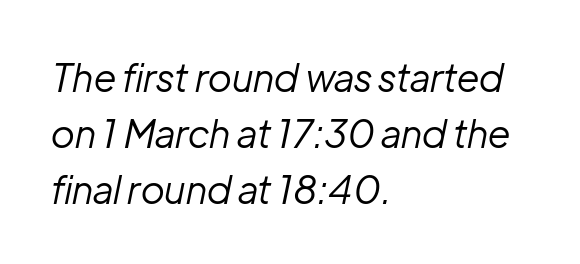
The image shows 38 px regular-weight type, italic (leaning right); set left-aligned, normal line spacing (1.47x), normal letter spacing, not underlined; low stroke contrast and a medium x-height.
